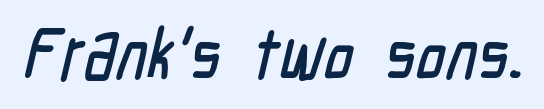
The image shows 74 px condensed sans-serif type; set normal letter spacing, not underlined; low stroke contrast and a medium x-height.
